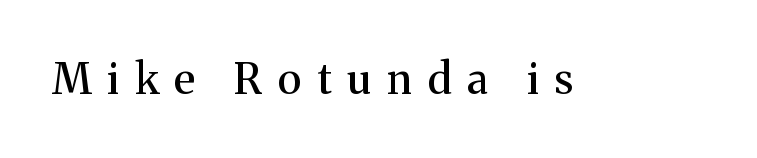
Are there feet on the stems? There are — it's a serif. Tracking here is generous; glyphs stand well apart from one another. The string is rendered with underlining switched off. Here the designer chose a conventional face with non-uniform glyph widths. Do the letters lean? They stand straight.
